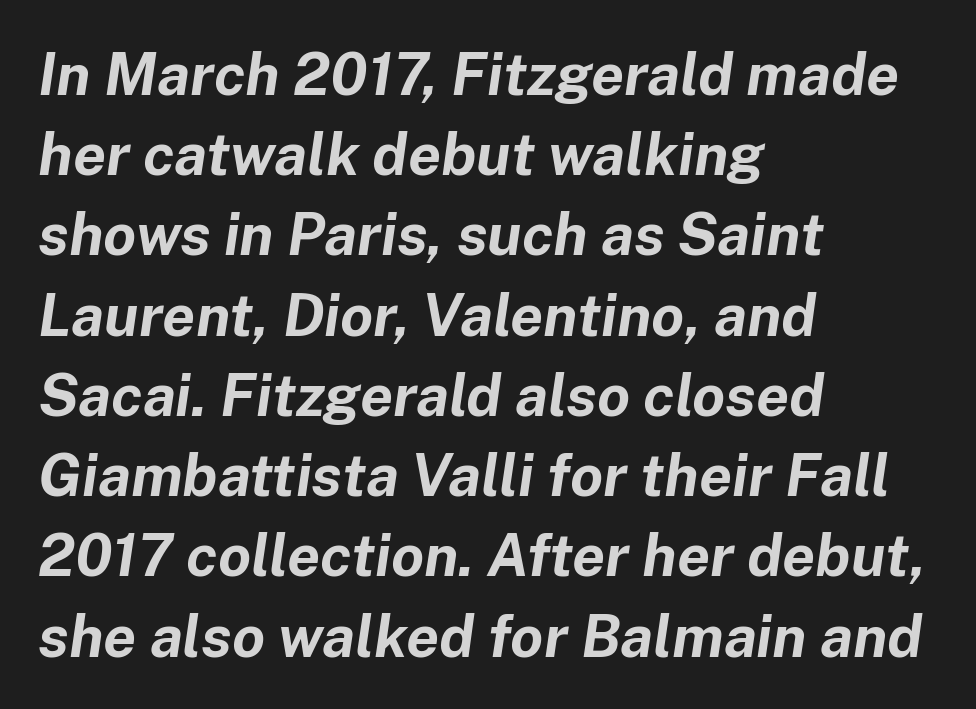
{"italic": "yes", "lean": "right", "slant_degrees": 8, "bold": "yes", "weight": "bold", "width": "normal", "stroke_contrast": "low", "x_height": "medium", "monospaced": "no", "underline": "no", "align": "left", "line_spacing": "normal", "line_spacing_ratio": 1.36, "letter_spacing": "normal", "letter_spacing_em": 0.0, "glyph_px": 59}
